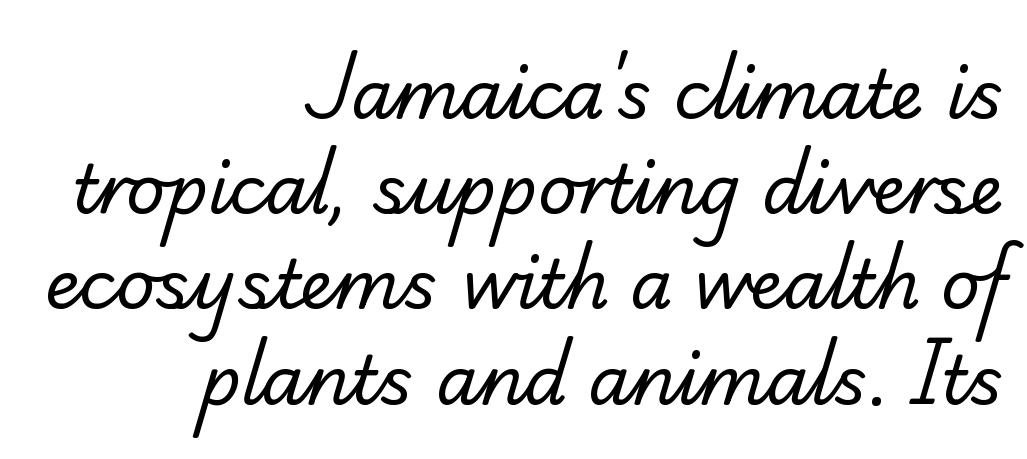
The rag falls on the left side of this text block. Spacing verdict: proportional, widths tailored to each character. Line spacing here is normal. This reads as an unemphasized weight, regular at the heaviest. The type is set solid horizontally, with unmodified tracking.
